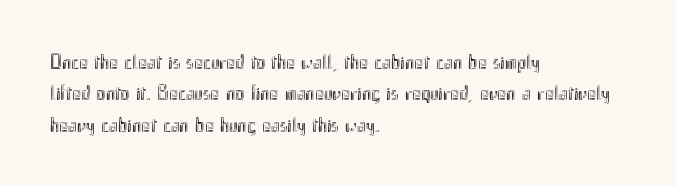
Q: Is the text italic (slanted)? A: No, it is upright.
Q: Is the text underlined? A: No.
Q: How is the paragraph aligned? A: Left-aligned.
Q: Is the spacing between letters normal or unusually wide? A: Normal.
Q: Is the spacing between lines tight, normal or loose? A: Normal.
